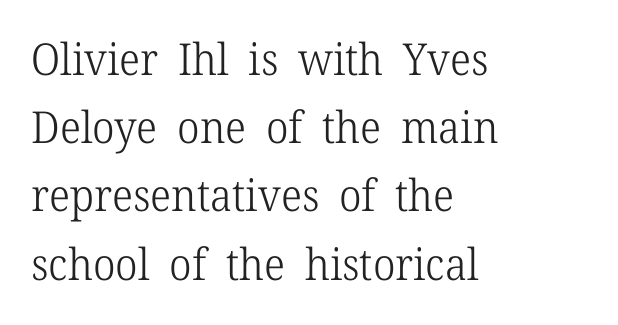
{"serif": "yes", "italic": "no", "bold": "no", "weight": "light", "width": "normal", "stroke_contrast": "low", "x_height": "medium", "monospaced": "no", "underline": "no", "align": "left", "line_spacing": "normal", "line_spacing_ratio": 1.55, "letter_spacing": "normal", "letter_spacing_em": 0.0, "glyph_px": 44}
